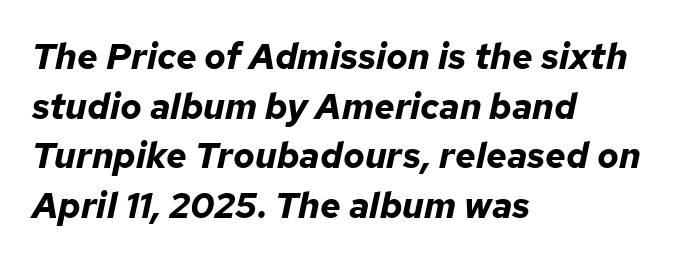
There's an unmistakable incline to the writing here. Inter-character spacing is left at the font's built-in metrics. The words here are not underlined. This is heavy type, rendered in bold. Does the leading feel generous? No, just average.
